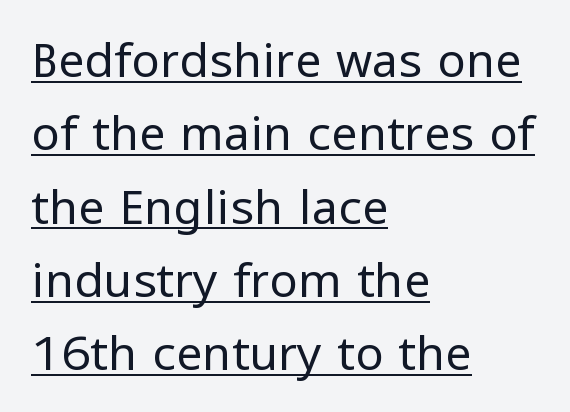
{"serif": "no", "italic": "no", "bold": "no", "weight": "regular", "width": "normal", "stroke_contrast": "low", "x_height": "medium", "monospaced": "no", "underline": "yes", "align": "left", "line_spacing": "normal", "line_spacing_ratio": 1.56, "letter_spacing": "normal", "letter_spacing_em": 0.0, "glyph_px": 47}
